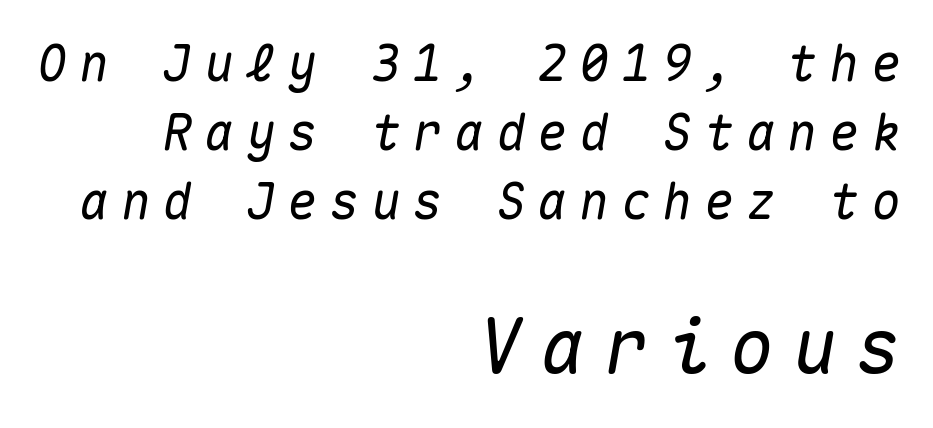
{"italic": "yes", "lean": "right", "slant_degrees": 10, "width": "normal", "stroke_contrast": "medium", "x_height": "medium", "monospaced": "yes", "underline": "no", "align": "right", "line_spacing": "normal", "line_spacing_ratio": 1.41, "letter_spacing": "wide", "letter_spacing_em": 0.25, "larger_block": "second", "size_ratio": 1.51, "glyph_px": 74}
